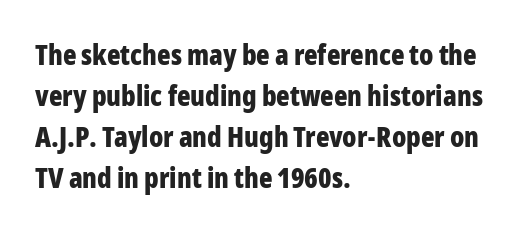
Evenly set lines give the paragraph a standard silhouette. The face used here is a sans, in the tradition of grotesques and geometrics. Line beginnings align vertically; line endings do not. Heavy-handed strokes throughout: this text is bold. The words here are not underlined.
